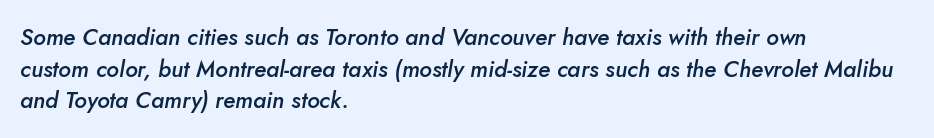
The axis of the letterforms is tilted away from vertical. The tracking reads as untouched default to a designer's eye. The ragged edge is on the right, which tells us the setting is flush left. On the weight axis this lands at semibold, roughly 600.
